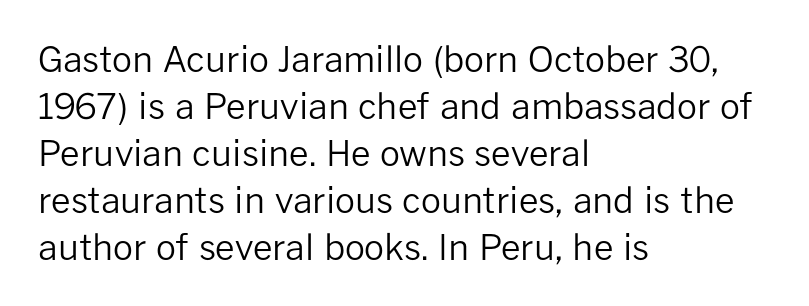
{"serif": "no", "italic": "no", "bold": "no", "weight": "regular", "width": "normal", "stroke_contrast": "low", "x_height": "medium", "monospaced": "no", "underline": "no", "align": "left", "line_spacing": "normal", "line_spacing_ratio": 1.34, "letter_spacing": "normal", "letter_spacing_em": 0.0, "glyph_px": 35}
